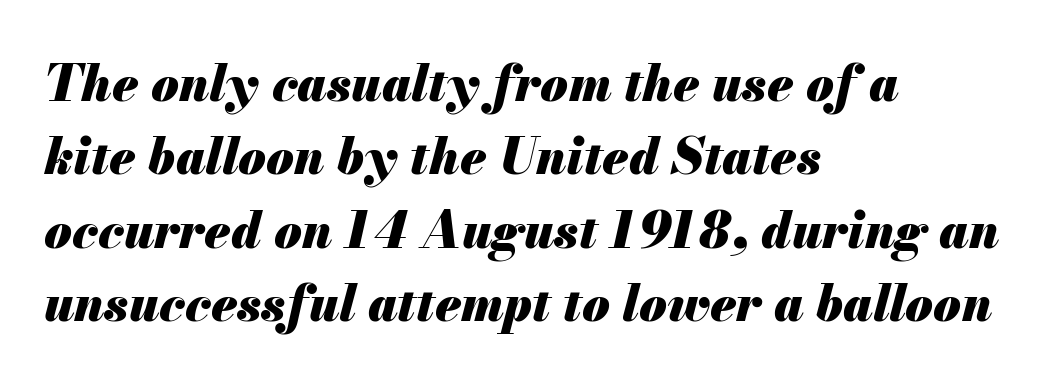
{"italic": "yes", "lean": "right", "slant_degrees": 13, "bold": "yes", "weight": "heavy", "width": "normal", "stroke_contrast": "medium", "x_height": "small", "monospaced": "no", "underline": "no", "align": "left", "line_spacing": "normal", "line_spacing_ratio": 1.47, "letter_spacing": "normal", "letter_spacing_em": 0.0, "glyph_px": 50}
